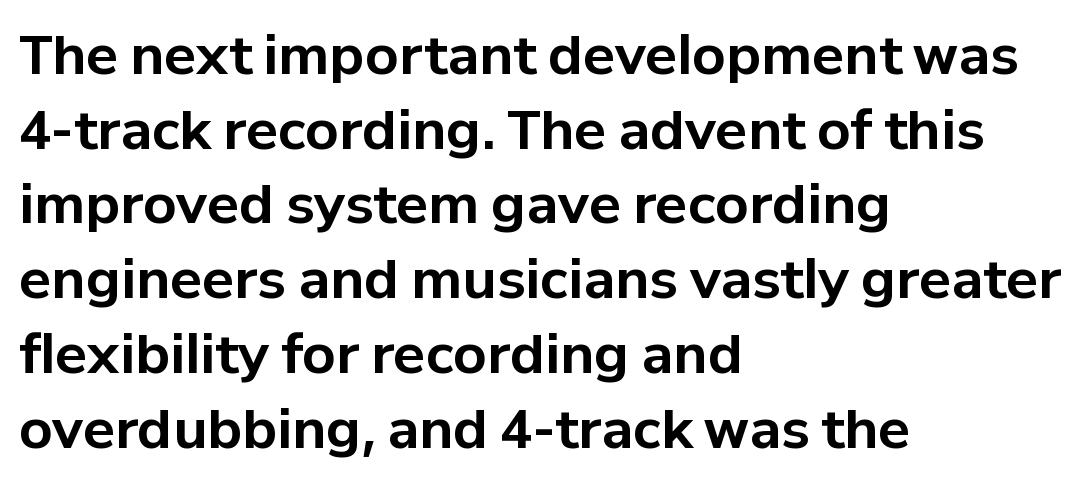
The image shows 53 px bold sans-serif type, upright; set left-aligned, normal line spacing (1.41x), normal letter spacing, not underlined; low stroke contrast and a medium x-height.
